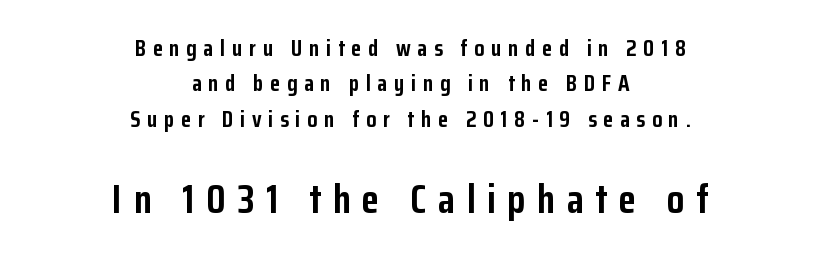
The image shows 40 px semibold, condensed sans-serif type, upright; set centered, normal line spacing (1.54x), unusually wide letter spacing (+0.29 em), not underlined; the second (bottom) block is 1.74x larger; low stroke contrast and a medium x-height.
